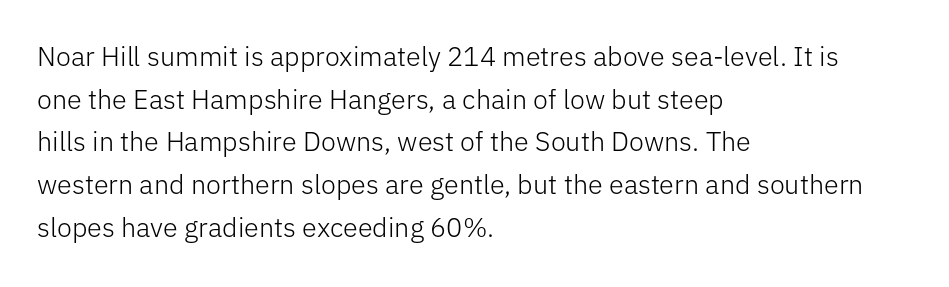
Q: Is the text bold? A: No.
Q: Is the text italic (slanted)? A: No, it is upright.
Q: Is the text underlined? A: No.
Q: How is the paragraph aligned? A: Left-aligned.
Q: Is the spacing between letters normal or unusually wide? A: Normal.
Q: Is the spacing between lines tight, normal or loose? A: Normal.
